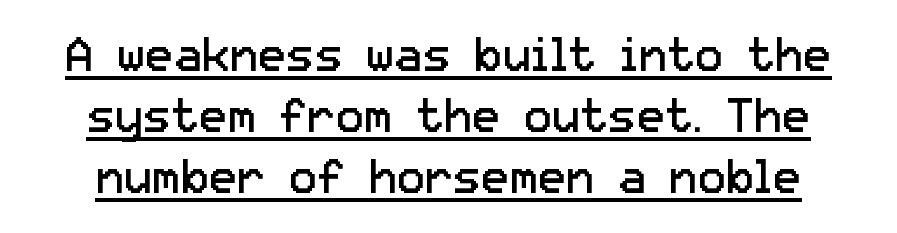
The image shows 47 px regular-weight sans-serif type, upright; set normal line spacing (1.3x), normal letter spacing, underlined; low stroke contrast and a medium x-height.
